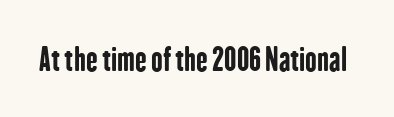
{"serif": "no", "italic": "no", "bold": "yes", "weight": "bold", "width": "condensed", "stroke_contrast": "low", "x_height": "medium", "monospaced": "no", "underline": "no", "letter_spacing": "normal", "letter_spacing_em": 0.0, "glyph_px": 31}
